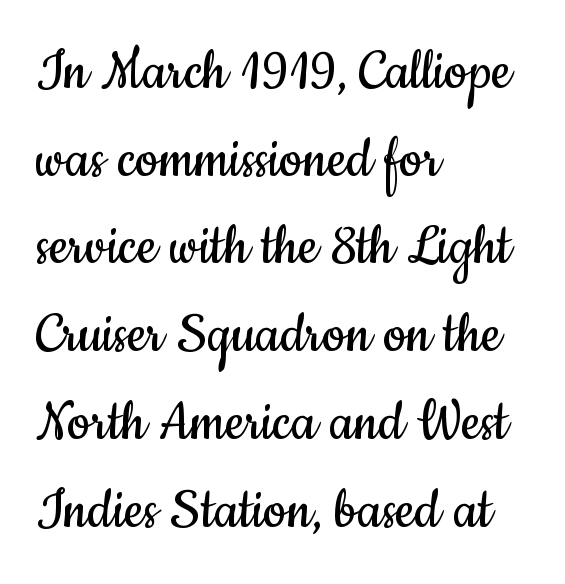
{"serif": "no", "bold": "no", "weight": "regular", "width": "condensed", "stroke_contrast": "low", "x_height": "small", "monospaced": "no", "underline": "no", "align": "left", "line_spacing": "normal", "line_spacing_ratio": 1.35, "letter_spacing": "normal", "letter_spacing_em": 0.0, "glyph_px": 65}
